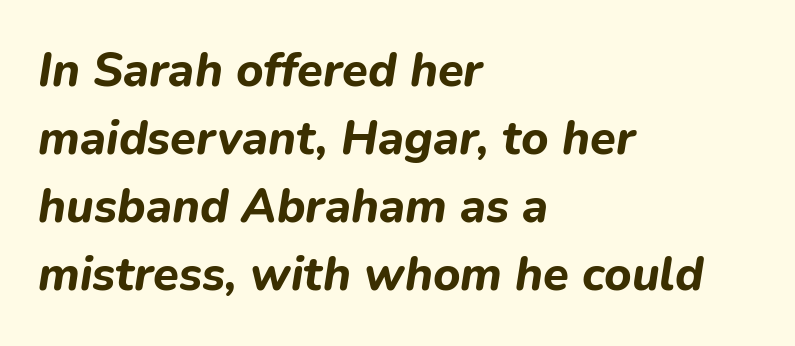
Summary of vertical rhythm: regular, with standard interline spacing. Line beginnings align vertically; line endings do not. Quick note: italic. Think of a printed novel: that variable character pitch is what you see here.
